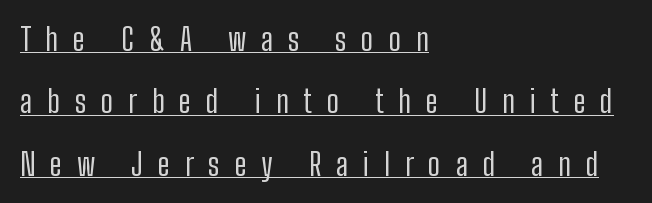
{"serif": "no", "italic": "no", "bold": "no", "weight": "regular", "width": "condensed", "stroke_contrast": "low", "x_height": "medium", "monospaced": "no", "underline": "yes", "align": "left", "line_spacing": "loose", "line_spacing_ratio": 2.01, "letter_spacing": "wide", "letter_spacing_em": 0.48, "glyph_px": 31}
